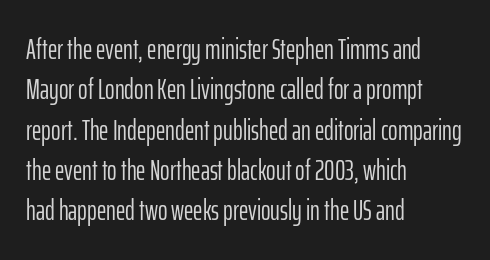
{"serif": "no", "italic": "no", "bold": "no", "weight": "light", "width": "condensed", "stroke_contrast": "low", "x_height": "medium", "monospaced": "no", "underline": "no", "align": "left", "line_spacing": "normal", "line_spacing_ratio": 1.39, "letter_spacing": "normal", "letter_spacing_em": 0.0, "glyph_px": 29}
